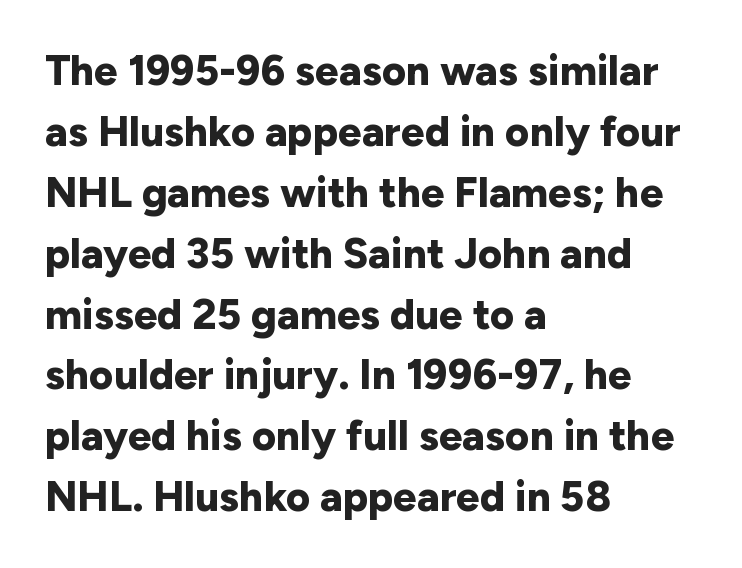
Q: Is the text bold? A: Yes.
Q: Is the text italic (slanted)? A: No, it is upright.
Q: Is the typeface a serif or a sans-serif typeface? A: Sans-serif.
Q: Is the text underlined? A: No.
Q: How is the paragraph aligned? A: Left-aligned.
Q: Is the spacing between letters normal or unusually wide? A: Normal.
Q: Is the spacing between lines tight, normal or loose? A: Normal.
Q: Width (condensed, normal, or wide)? A: Normal.
Q: Stroke contrast? A: Low.
Q: x-height? A: Medium.
Q: Monospaced? A: No.
